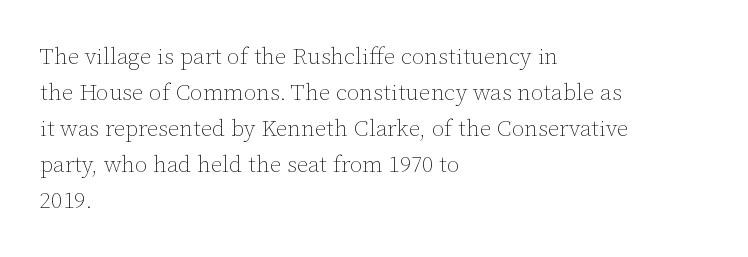
{"italic": "no", "bold": "no", "underline": "no", "align": "left", "line_spacing": "normal", "line_spacing_ratio": 1.57, "letter_spacing": "normal", "letter_spacing_em": 0.0, "glyph_px": 23}
